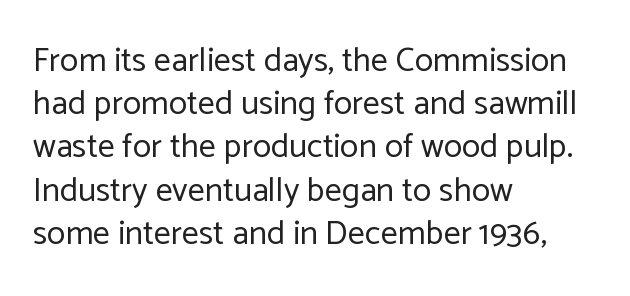
Q: Is the text bold? A: No.
Q: Is the text italic (slanted)? A: No, it is upright.
Q: Is the typeface a serif or a sans-serif typeface? A: Sans-serif.
Q: Is the text underlined? A: No.
Q: How is the paragraph aligned? A: Left-aligned.
Q: Is the spacing between letters normal or unusually wide? A: Normal.
Q: Is the spacing between lines tight, normal or loose? A: Normal.
Q: Width (condensed, normal, or wide)? A: Normal.
Q: Stroke contrast? A: Low.
Q: x-height? A: Medium.
Q: Monospaced? A: No.
